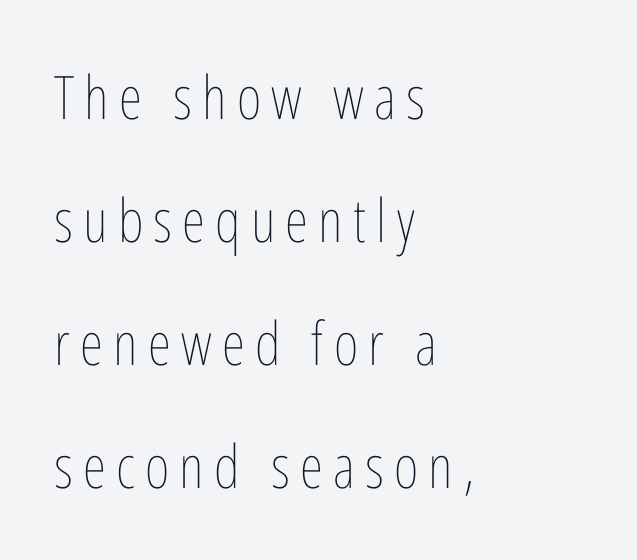
The image shows 60 px thin, condensed type, upright; set left-aligned, loose line spacing (2.05x), not underlined; low stroke contrast and a medium x-height.
